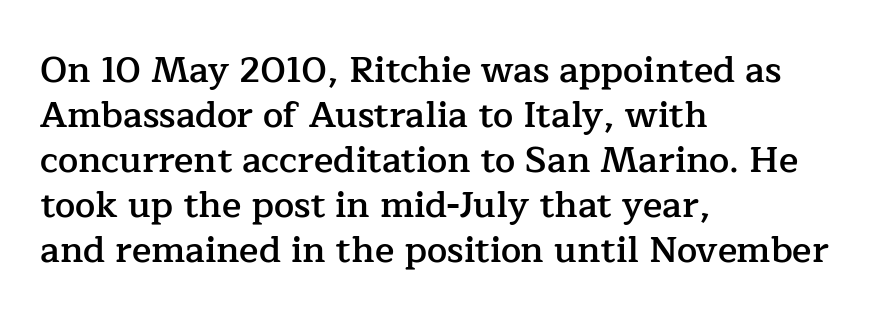
A roman cut, with each character standing at attention. Characters follow at the spacing the type designer built in. Honestly, there is no underline to notice here at all. These lines stack with their left ends in a neat column.
